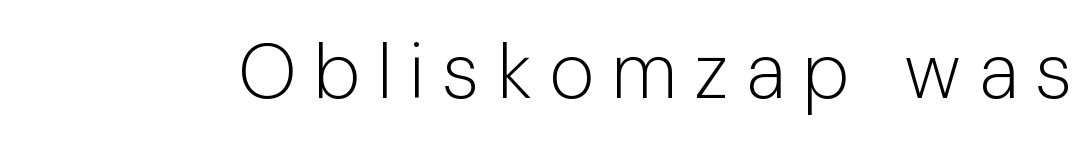
The image shows 78 px light sans-serif type, upright; set unusually wide letter spacing (+0.22 em), not underlined; low stroke contrast and a medium x-height.
